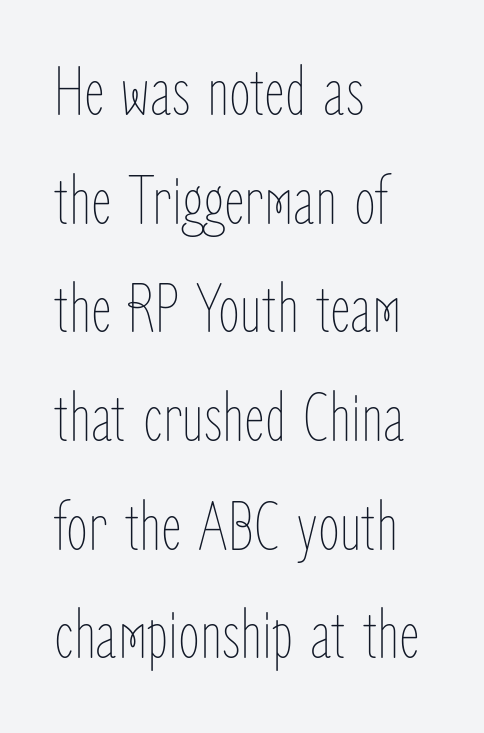
{"italic": "no", "bold": "no", "weight": "thin", "width": "condensed", "stroke_contrast": "low", "x_height": "medium", "monospaced": "no", "underline": "no", "align": "left", "line_spacing": "normal", "line_spacing_ratio": 1.53, "letter_spacing": "normal", "letter_spacing_em": 0.0, "glyph_px": 71}
